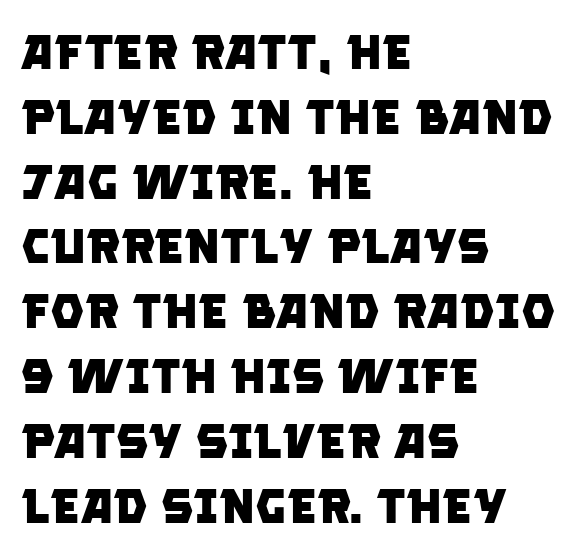
Compared with an ordinary text face, these strokes are far heavier — a full bold. Regular leading. The strip under each line holds only bare page. The passage shown is typeset with a sans-serif family. Spacing verdict: proportional, widths tailored to each character. Compared with a centered layout, this one pins lines to the left instead.
